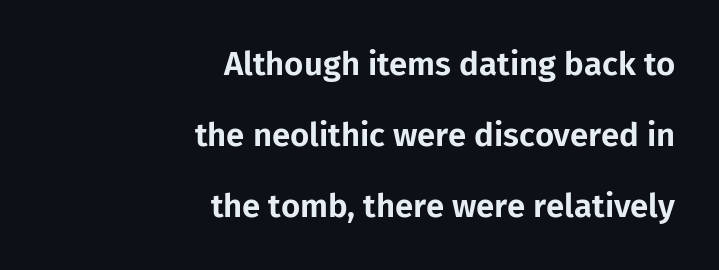
{"serif": "no", "italic": "no", "width": "normal", "stroke_contrast": "low", "x_height": "medium", "monospaced": "no", "underline": "no", "align": "right", "line_spacing": "loose", "line_spacing_ratio": 2.15, "letter_spacing": "normal", "letter_spacing_em": 0.0, "glyph_px": 33}
